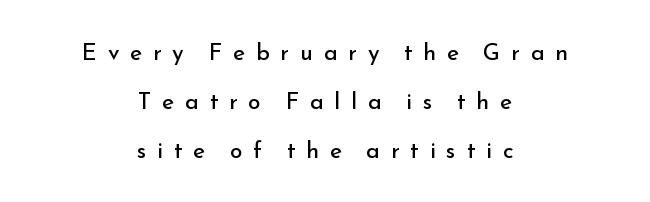
{"italic": "no", "bold": "no", "underline": "no", "align": "center", "line_spacing": "loose", "line_spacing_ratio": 2.12, "letter_spacing": "wide", "letter_spacing_em": 0.47, "glyph_px": 23}
